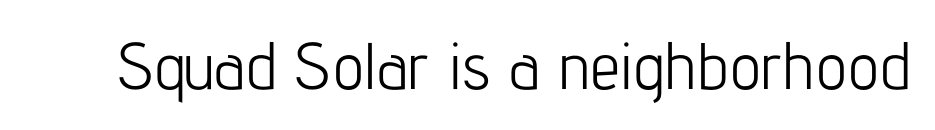
{"serif": "no", "italic": "no", "bold": "no", "weight": "light", "width": "condensed", "stroke_contrast": "low", "x_height": "medium", "monospaced": "no", "underline": "no", "letter_spacing": "normal", "letter_spacing_em": 0.0, "glyph_px": 66}
